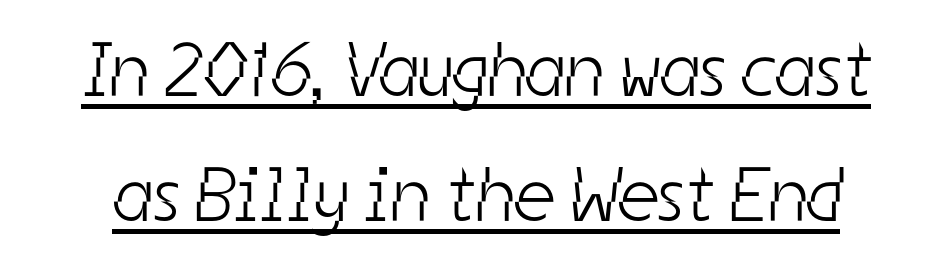
Q: Is the text bold? A: No.
Q: Is the typeface a serif or a sans-serif typeface? A: Sans-serif.
Q: Is the text underlined? A: Yes.
Q: Is the spacing between letters normal or unusually wide? A: Normal.
Q: Is the spacing between lines tight, normal or loose? A: Normal.
Q: Width (condensed, normal, or wide)? A: Condensed.
Q: Stroke contrast? A: Low.
Q: x-height? A: Medium.
Q: Monospaced? A: No.
